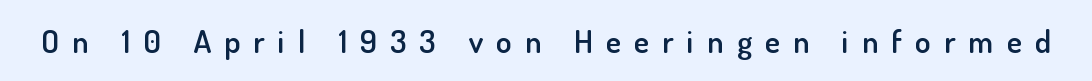
Character widths vary here, with narrow letters taking less room than wide ones. Descenders hang freely into open space. Typographically, this falls in the sans-serif category. Tracking value appears strongly positive — letters spread wide.
